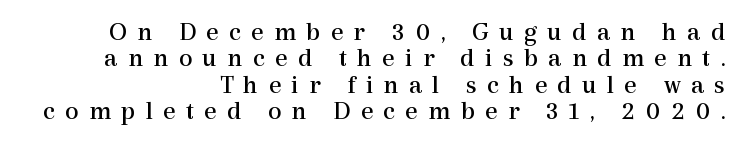
The image shows 27 px text type, upright; set right-aligned, tight line spacing (0.98x), unusually wide letter spacing (+0.38 em), not underlined.
